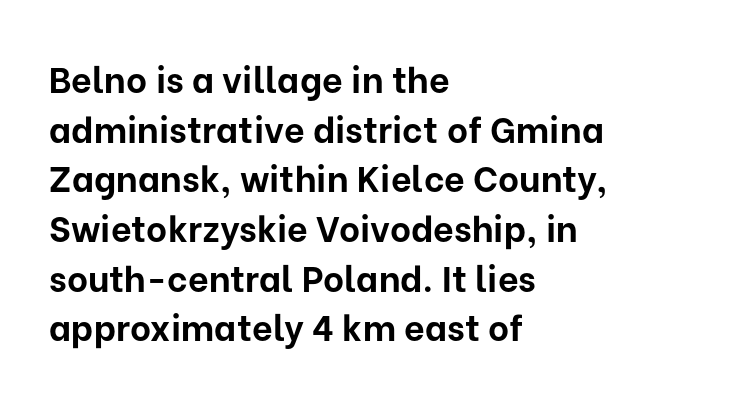
Default kerning and tracking; the words read as compact shapes. The lines in this sample share a left origin and differ only in where they stop. The face used here is a sans, in the tradition of grotesques and geometrics. A normal amount of white space separates one row of letters from the next. This sample has the flowing, uneven cadence of proportional lettering. Weight check: bold — yes, fully.
